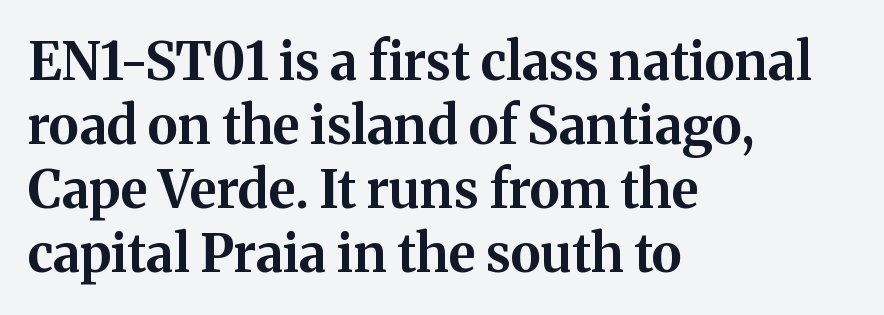
The image shows 52 px bold serif type, upright; set left-aligned, line spacing 1.23x, normal letter spacing, not underlined; medium stroke contrast and a medium x-height.
